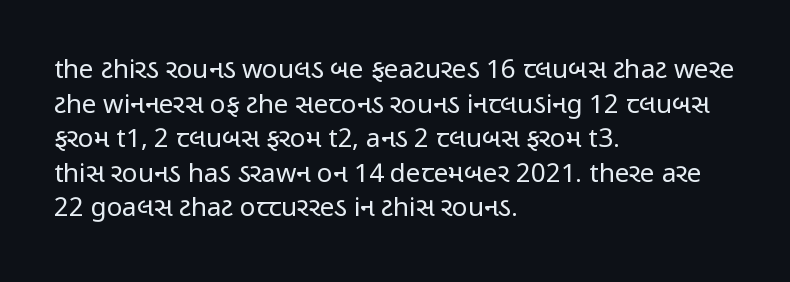
Q: Is the text bold? A: No.
Q: Is the text italic (slanted)? A: No, it is upright.
Q: Is the text underlined? A: No.
Q: How is the paragraph aligned? A: Left-aligned.
Q: Is the spacing between letters normal or unusually wide? A: Normal.
Q: Is the spacing between lines tight, normal or loose? A: Normal.
